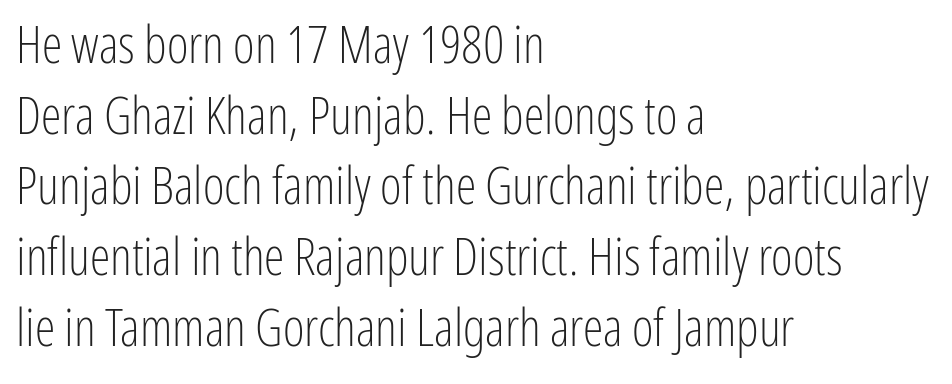
The rendering anchors every line to the left-hand side. The letters look calm and open, with moderate or lighter stems. The lines sit at an ordinary, default distance from one another. The designer went with a sans here, leaving each stem footless. Posture: straight, roman, zero tilt. Here the glyphs are tracked normally, forming tight word shapes.
